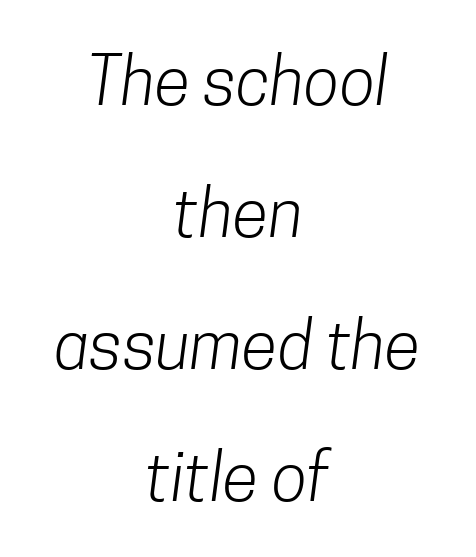
The image shows 66 px light, condensed sans-serif type; set centered, loose line spacing (2.0x), normal letter spacing, not underlined; low stroke contrast and a medium x-height.
